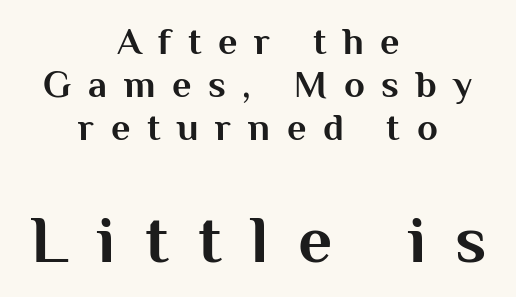
{"serif": "no", "italic": "no", "bold": "yes", "weight": "bold", "width": "normal", "stroke_contrast": "medium", "x_height": "medium", "monospaced": "no", "underline": "no", "align": "center", "line_spacing": "tight", "line_spacing_ratio": 1.13, "letter_spacing": "wide", "letter_spacing_em": 0.44, "larger_block": "second", "size_ratio": 1.76, "glyph_px": 67}
